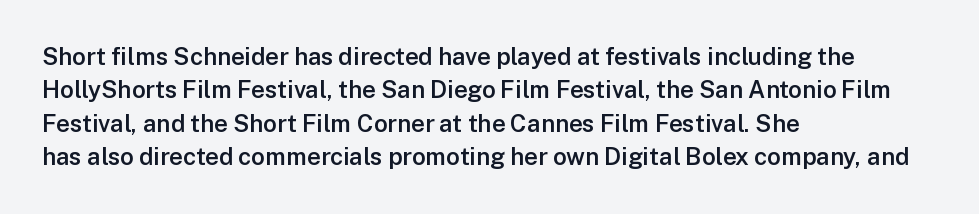
Q: Is the text bold? A: Semi-bold.
Q: Is the text italic (slanted)? A: No, it is upright.
Q: Is the text underlined? A: No.
Q: How is the paragraph aligned? A: Left-aligned.
Q: Is the spacing between letters normal or unusually wide? A: Normal.
Q: Is the spacing between lines tight, normal or loose? A: Normal.
